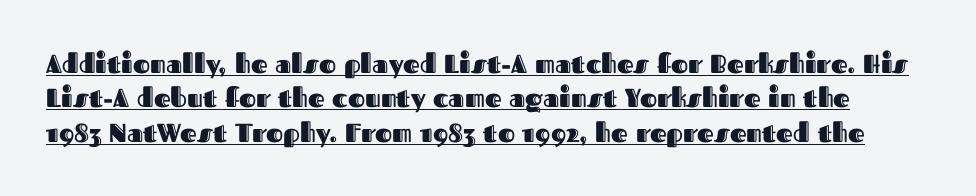
The image shows 26 px text type, upright; set normal line spacing (1.32x), normal letter spacing, underlined.
